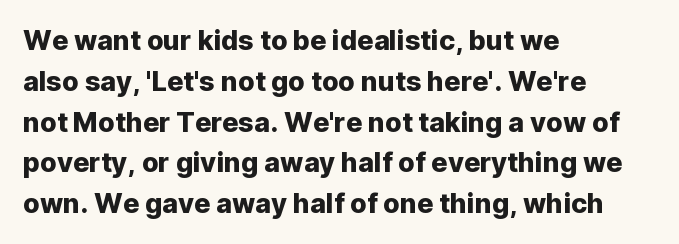
Q: Is the text italic (slanted)? A: No, it is upright.
Q: Is the text underlined? A: No.
Q: How is the paragraph aligned? A: Left-aligned.
Q: Is the spacing between letters normal or unusually wide? A: Normal.
Q: Is the spacing between lines tight, normal or loose? A: Normal.
